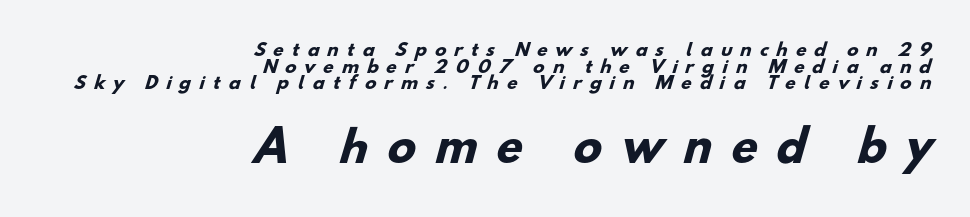
Q: Is the text bold? A: Yes.
Q: Is the typeface a serif or a sans-serif typeface? A: Sans-serif.
Q: Is the text underlined? A: No.
Q: How is the paragraph aligned? A: Right-aligned.
Q: Is the spacing between letters normal or unusually wide? A: Unusually wide.
Q: Is the spacing between lines tight, normal or loose? A: Tight.
Q: Which block of text is set in a larger size, the first (top) or the second (bottom)? A: The second (bottom) one.
Q: Width (condensed, normal, or wide)? A: Normal.
Q: Stroke contrast? A: Low.
Q: x-height? A: Small.
Q: Monospaced? A: No.
